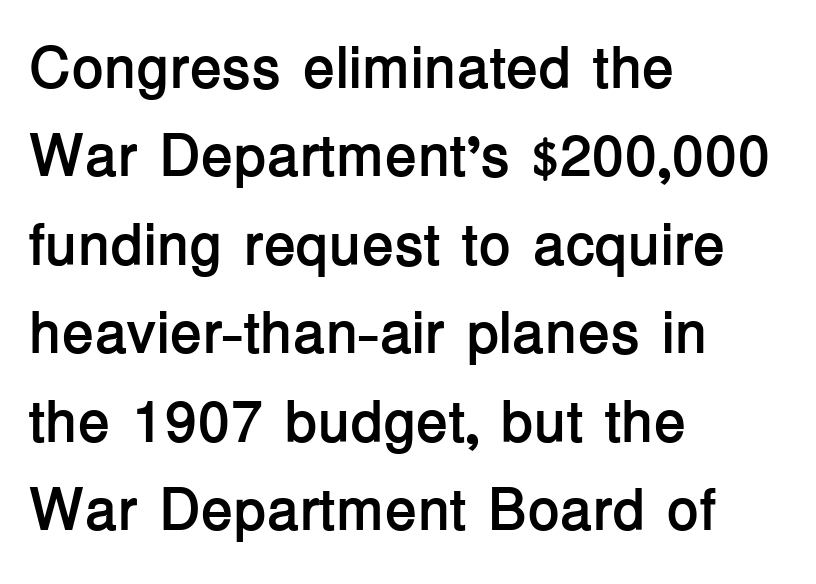
These lines were composed using upright roman letters. In terms of leading, this rendering sits right in the middle. Nothing sits at the stroke ends, so this counts as sans-serif. Each letter keeps its own natural width here, so spacing adapts to shape. Clear beneath every line of the passage. I'd describe the lettering as bold — thick and assertive.
